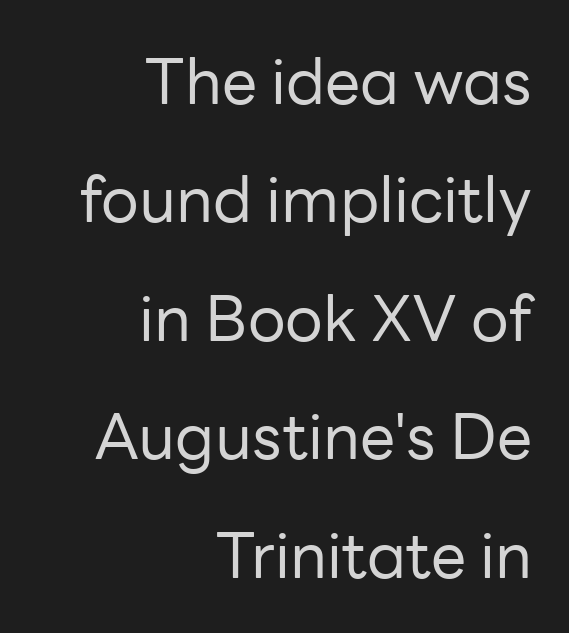
The image shows 63 px regular-weight sans-serif type, upright; set right-aligned, line spacing 1.88x, normal letter spacing, not underlined; low stroke contrast and a medium x-height.
